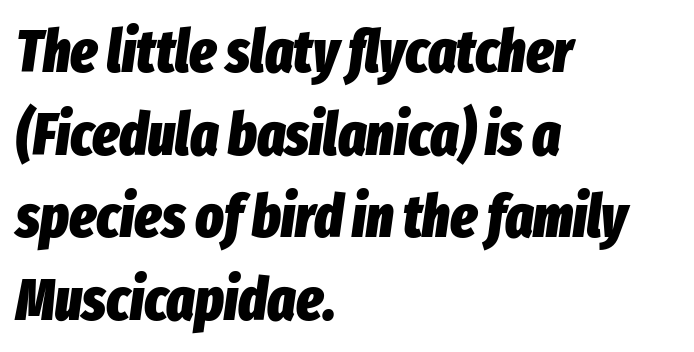
{"italic": "yes", "lean": "right", "slant_degrees": 8, "bold": "yes", "weight": "heavy", "width": "condensed", "stroke_contrast": "low", "x_height": "medium", "monospaced": "no", "underline": "no", "align": "left", "line_spacing": "normal", "line_spacing_ratio": 1.4, "letter_spacing": "normal", "letter_spacing_em": 0.0, "glyph_px": 59}
